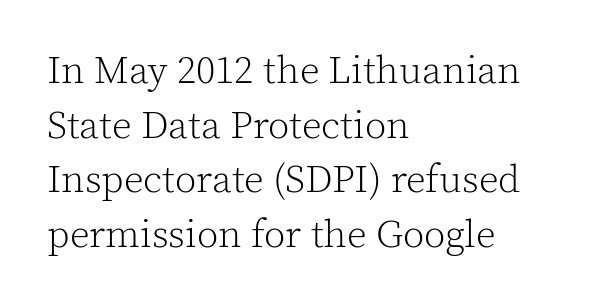
The image shows 39 px light serif type, upright; set left-aligned, normal line spacing (1.4x), normal letter spacing, not underlined; a medium x-height.
